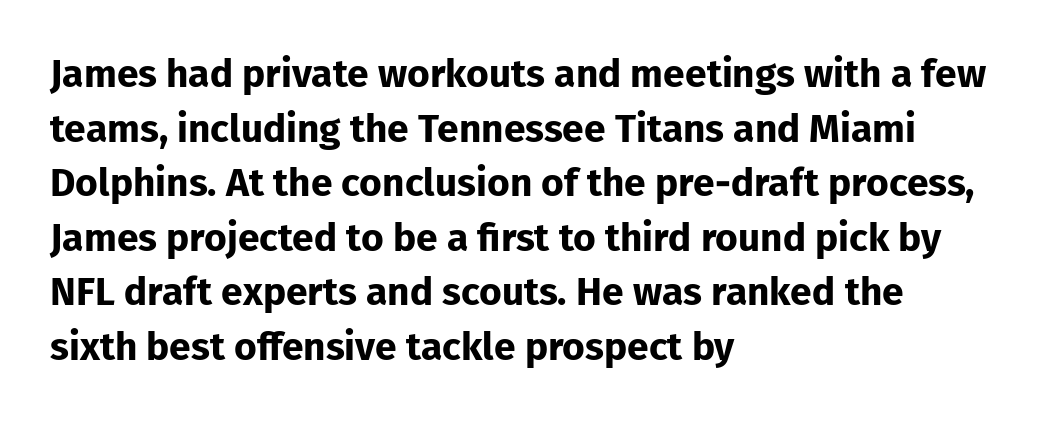
The face used here is proportionally spaced, like ordinary book or web type. The ragged edge is on the right, which tells us the setting is flush left. The rendering uses a moderate line-height, typical for paragraphs. Note: no serifs on the glyphs.
